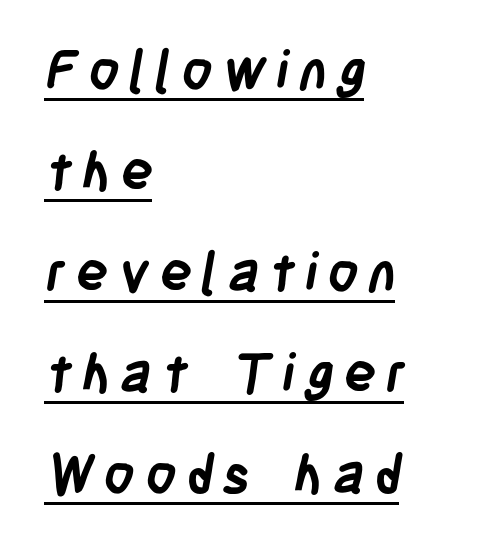
{"serif": "no", "bold": "yes", "weight": "semibold", "width": "condensed", "stroke_contrast": "low", "x_height": "large", "monospaced": "no", "underline": "yes", "align": "left", "line_spacing_ratio": 1.87, "glyph_px": 54}
